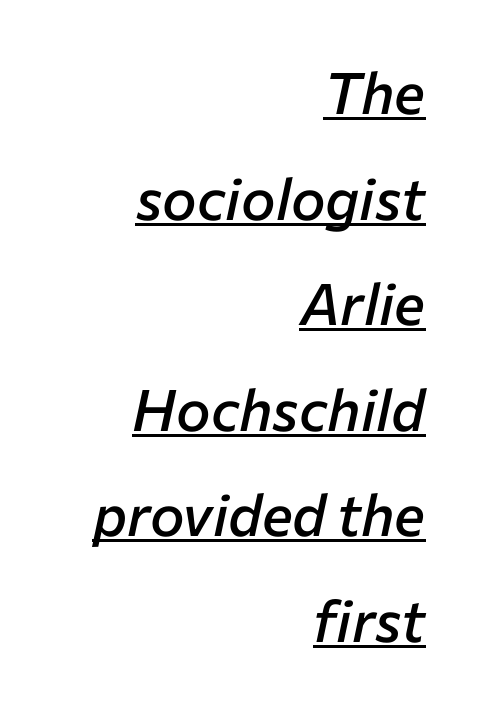
The image shows 58 px semibold type, italic (leaning right); set right-aligned, line spacing 1.82x, normal letter spacing, underlined; low stroke contrast and a medium x-height.
